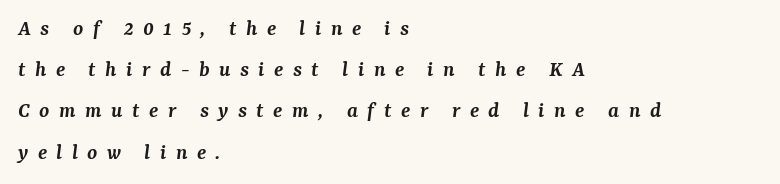
The paragraph has a hard left edge and a soft right edge. Set as a demibold, roughly 600 on the weight scale. The horizontal fit of the characters is loose and conspicuously gappy. Style check: oblique. Bare-footed words on every line.
